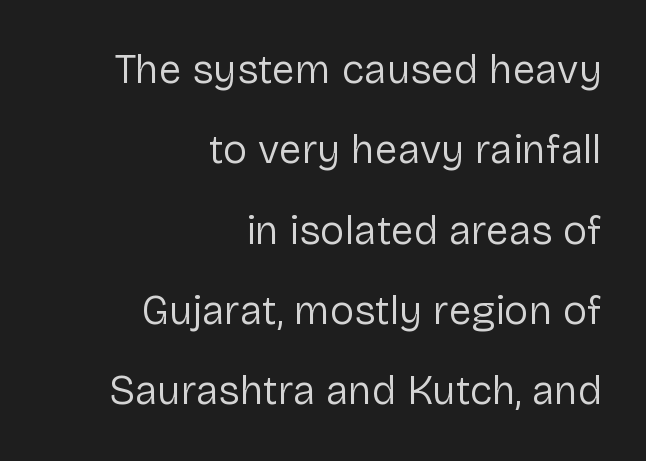
Q: Is the text bold? A: No.
Q: Is the text italic (slanted)? A: No, it is upright.
Q: Is the typeface a serif or a sans-serif typeface? A: Sans-serif.
Q: Is the text underlined? A: No.
Q: How is the paragraph aligned? A: Right-aligned.
Q: Is the spacing between letters normal or unusually wide? A: Normal.
Q: Is the spacing between lines tight, normal or loose? A: Loose.
Q: Width (condensed, normal, or wide)? A: Normal.
Q: Stroke contrast? A: Low.
Q: x-height? A: Medium.
Q: Monospaced? A: No.
